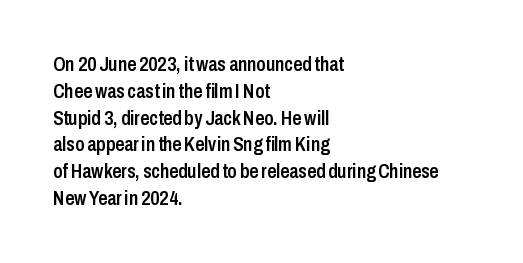
The image shows 20 px text type, upright; set left-aligned, normal line spacing (1.34x), normal letter spacing, not underlined.
